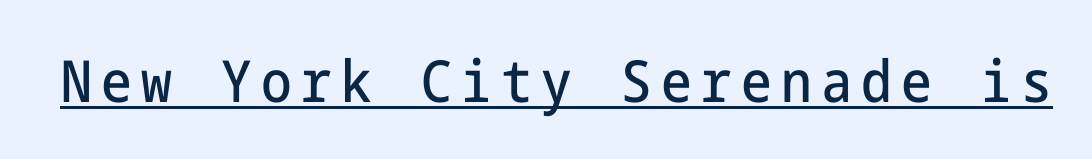
{"serif": "no", "italic": "no", "width": "condensed", "stroke_contrast": "low", "x_height": "medium", "underline": "yes", "glyph_px": 58}
